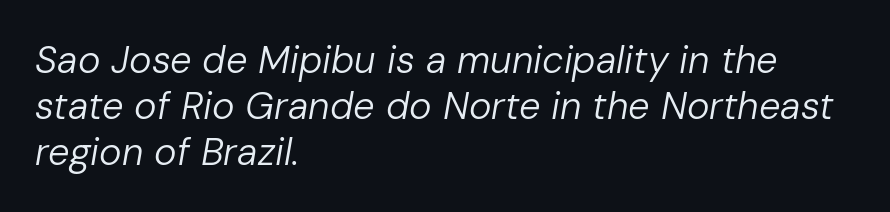
Line beginnings align vertically; line endings do not. The face used here is proportionally spaced, like ordinary book or web type. Just letters on the line, the space beneath them empty. There's an unmistakable incline to the writing here. Caption: standard tracking, unaltered.
